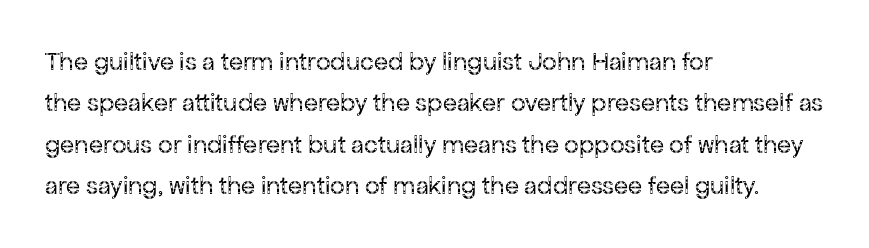
Q: Is the text bold? A: No.
Q: Is the text italic (slanted)? A: No, it is upright.
Q: Is the text underlined? A: No.
Q: How is the paragraph aligned? A: Left-aligned.
Q: Is the spacing between letters normal or unusually wide? A: Normal.
Q: Is the spacing between lines tight, normal or loose? A: Normal.
